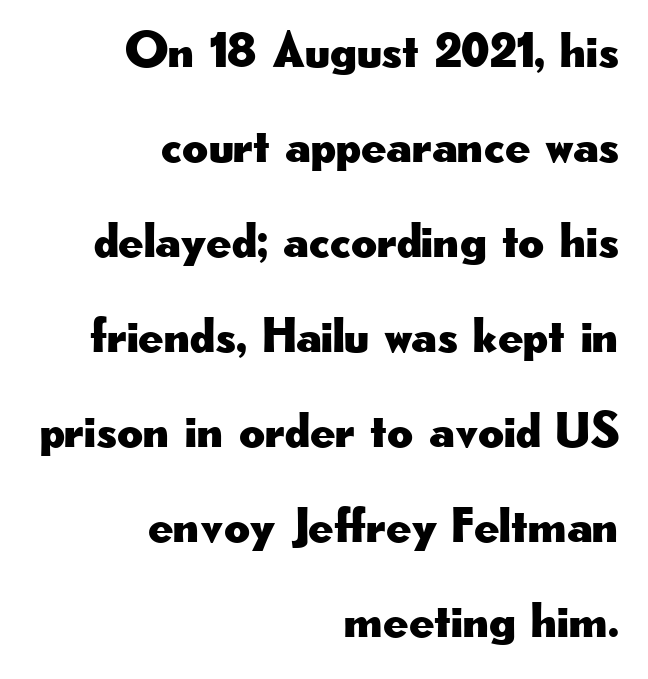
{"serif": "no", "italic": "no", "width": "wide", "stroke_contrast": "low", "x_height": "small", "monospaced": "no", "underline": "no", "align": "right", "line_spacing": "loose", "line_spacing_ratio": 1.9, "letter_spacing": "normal", "letter_spacing_em": 0.0, "glyph_px": 50}
